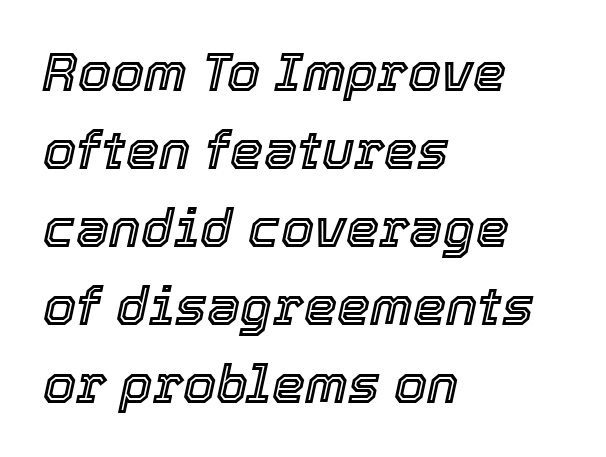
{"italic": "yes", "lean": "right", "slant_degrees": 12, "width": "normal", "x_height": "medium", "monospaced": "no", "underline": "no", "align": "left", "line_spacing": "normal", "line_spacing_ratio": 1.47, "letter_spacing": "normal", "letter_spacing_em": 0.0, "glyph_px": 53}
